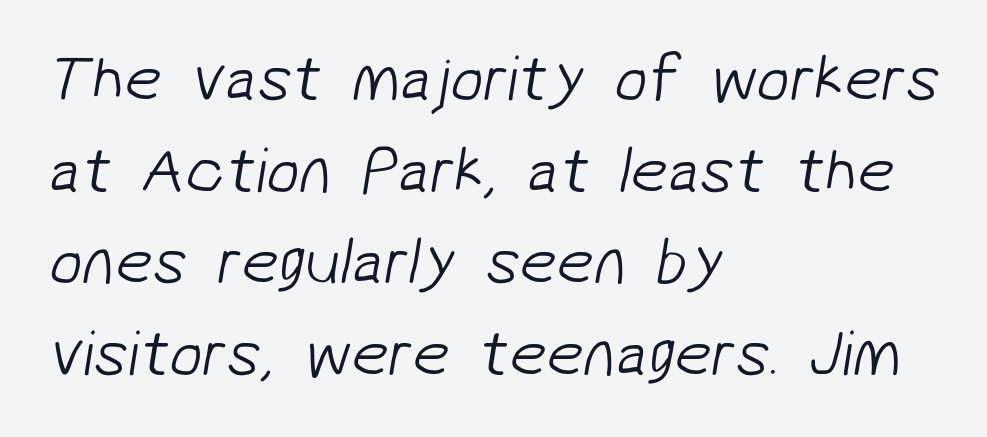
Q: Is the text bold? A: No.
Q: Is the typeface a serif or a sans-serif typeface? A: Sans-serif.
Q: Is the text underlined? A: No.
Q: How is the paragraph aligned? A: Left-aligned.
Q: Is the spacing between letters normal or unusually wide? A: Normal.
Q: Is the spacing between lines tight, normal or loose? A: Normal.
Q: Width (condensed, normal, or wide)? A: Normal.
Q: Stroke contrast? A: Low.
Q: x-height? A: Medium.
Q: Monospaced? A: No.
